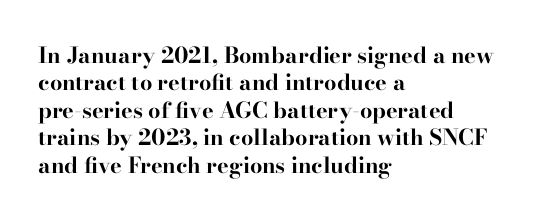
{"italic": "no", "bold": "yes", "underline": "no", "align": "left", "line_spacing": "normal", "line_spacing_ratio": 1.25, "letter_spacing": "normal", "letter_spacing_em": 0.0, "glyph_px": 22}
